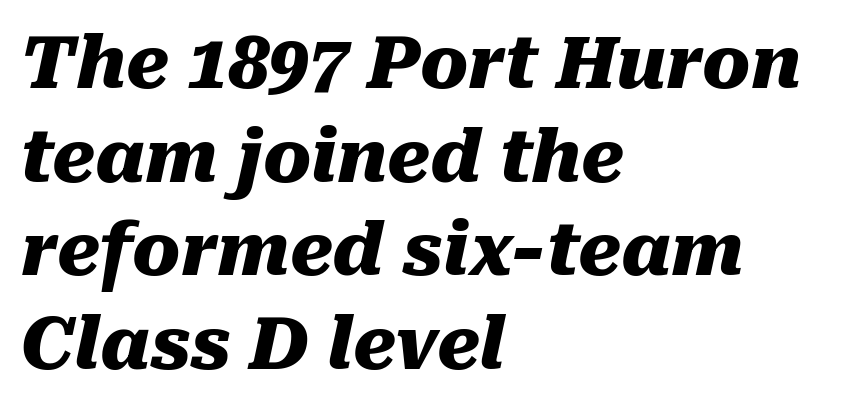
Spacing verdict: proportional, widths tailored to each character. Summary of weight: heavy, a full bold. The designer left line spacing at the default. Honestly, the letter spacing is just normal — you wouldn't notice it. Each row of text sits above clean, open space.
